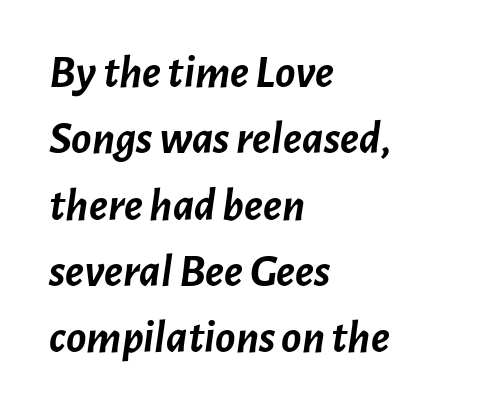
Q: Is the text bold? A: Yes.
Q: Is the text italic (slanted)? A: Yes, it leans right by about 7 degrees.
Q: Is the text underlined? A: No.
Q: How is the paragraph aligned? A: Left-aligned.
Q: Is the spacing between letters normal or unusually wide? A: Normal.
Q: Is the spacing between lines tight, normal or loose? A: Normal.
Q: Width (condensed, normal, or wide)? A: Normal.
Q: Stroke contrast? A: Low.
Q: x-height? A: Medium.
Q: Monospaced? A: No.
